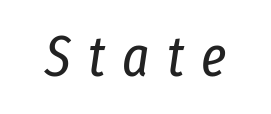
{"italic": "yes", "lean": "right", "slant_degrees": 8, "bold": "no", "weight": "regular", "width": "condensed", "stroke_contrast": "low", "x_height": "medium", "monospaced": "no", "underline": "no", "letter_spacing": "wide", "letter_spacing_em": 0.3, "glyph_px": 57}
